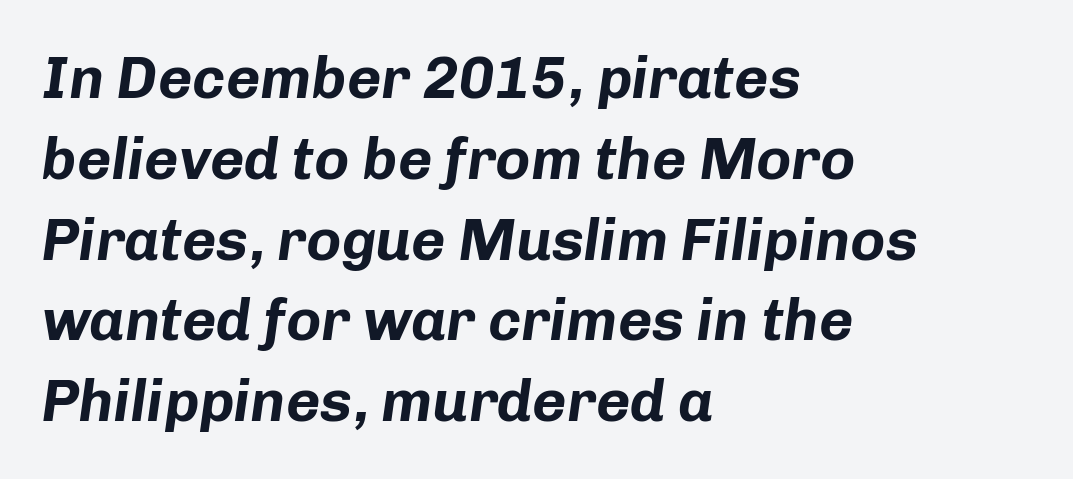
Q: Is the text bold? A: Yes.
Q: Is the text italic (slanted)? A: Yes, it leans right by about 8 degrees.
Q: Is the text underlined? A: No.
Q: How is the paragraph aligned? A: Left-aligned.
Q: Is the spacing between letters normal or unusually wide? A: Normal.
Q: Is the spacing between lines tight, normal or loose? A: Normal.
Q: Width (condensed, normal, or wide)? A: Normal.
Q: Stroke contrast? A: Low.
Q: x-height? A: Medium.
Q: Monospaced? A: No.
